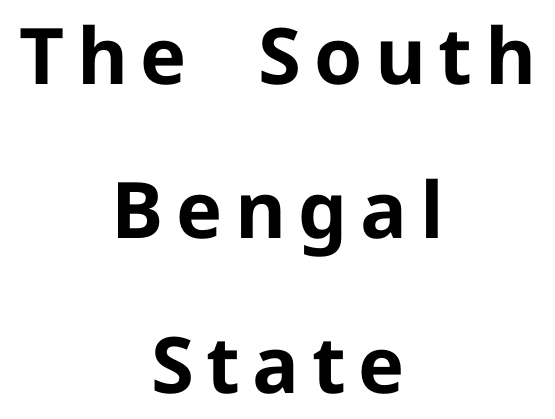
{"serif": "no", "italic": "no", "bold": "yes", "weight": "bold", "width": "normal", "stroke_contrast": "low", "x_height": "medium", "monospaced": "no", "underline": "no", "align": "center", "line_spacing": "loose", "line_spacing_ratio": 1.98, "glyph_px": 78}
